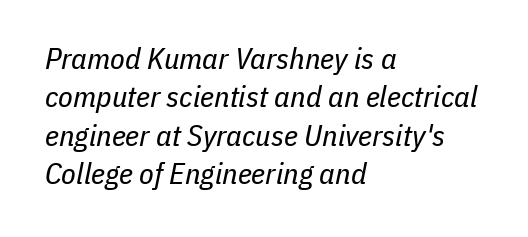
Underlining? Definitely not there. The cut favours lightness, reaching ordinary text weight at its darkest. The gaps between neighbouring characters are ordinary and unremarkable. Is this a fixed-width face? No — the glyphs have proportional, varying widths. The face used here has a pronounced slope to its letters. Each new line begins a customary step beneath the previous one.
